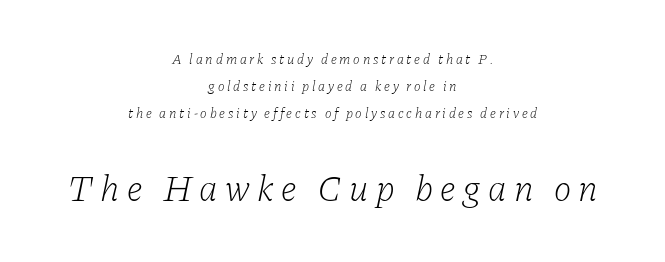
{"serif": "yes", "italic": "yes", "lean": "right", "slant_degrees": 11, "bold": "no", "weight": "light", "width": "normal", "stroke_contrast": "low", "x_height": "medium", "monospaced": "no", "underline": "no", "align": "center", "line_spacing": "loose", "line_spacing_ratio": 1.94, "letter_spacing": "wide", "letter_spacing_em": 0.2, "larger_block": "second", "size_ratio": 2.64, "glyph_px": 37}
